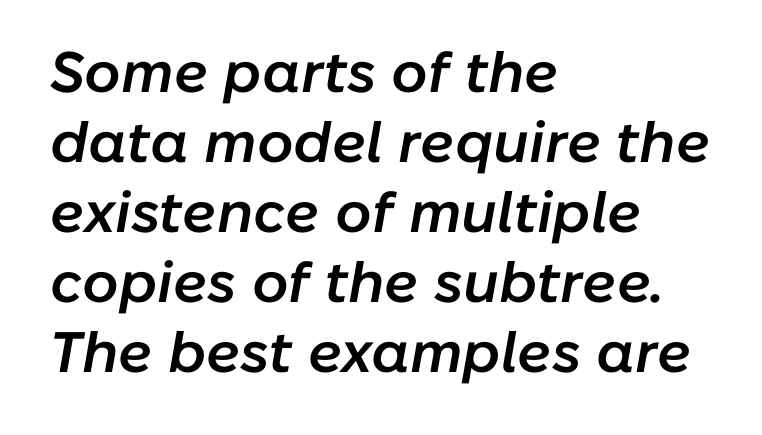
{"italic": "yes", "lean": "right", "slant_degrees": 10, "bold": "semi", "weight": "semibold", "width": "normal", "stroke_contrast": "low", "x_height": "medium", "monospaced": "no", "underline": "no", "align": "left", "line_spacing_ratio": 1.23, "letter_spacing": "normal", "letter_spacing_em": 0.0, "glyph_px": 57}
